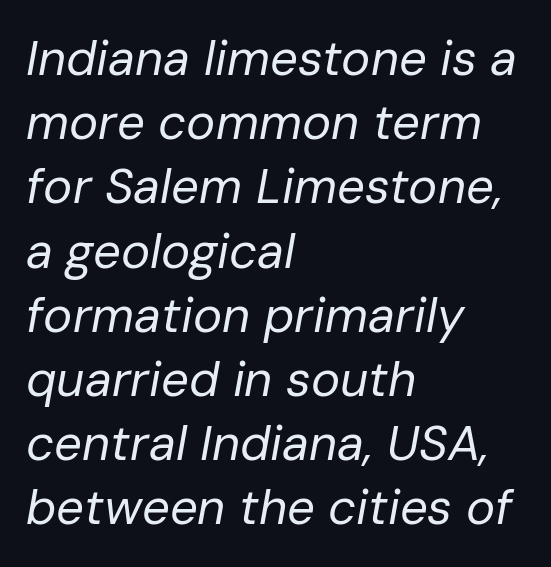
Q: Is the text bold? A: No.
Q: Is the text italic (slanted)? A: Yes, it leans right by about 10 degrees.
Q: Is the text underlined? A: No.
Q: How is the paragraph aligned? A: Left-aligned.
Q: Is the spacing between letters normal or unusually wide? A: Normal.
Q: Is the spacing between lines tight, normal or loose? A: Normal.
Q: Width (condensed, normal, or wide)? A: Normal.
Q: Stroke contrast? A: Low.
Q: x-height? A: Medium.
Q: Monospaced? A: No.
